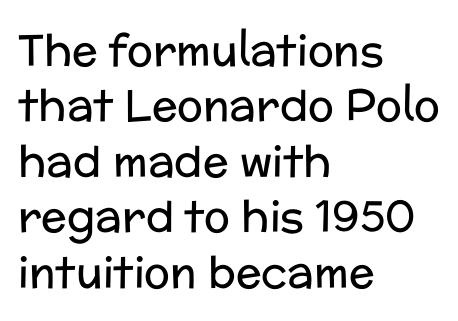
{"serif": "no", "italic": "no", "bold": "no", "weight": "regular", "width": "normal", "stroke_contrast": "low", "x_height": "medium", "monospaced": "no", "underline": "no", "align": "left", "line_spacing": "normal", "line_spacing_ratio": 1.29, "letter_spacing": "normal", "letter_spacing_em": 0.0, "glyph_px": 43}
